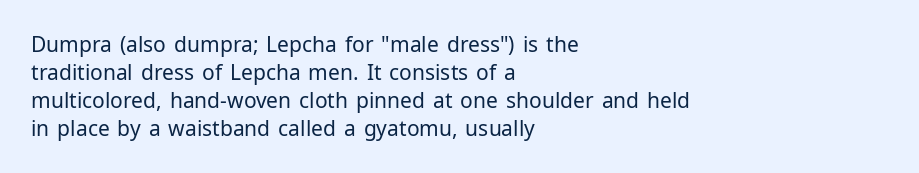
Visually the block forms a straight wall on the left and a jagged coastline on the right. Style check: upright. Bold? No — there's no thickening of the strokes. Notice how descenders clear the ascenders below comfortably — that's standard leading. Each word holds together tightly as a unit, with standard inter-letter gaps.
